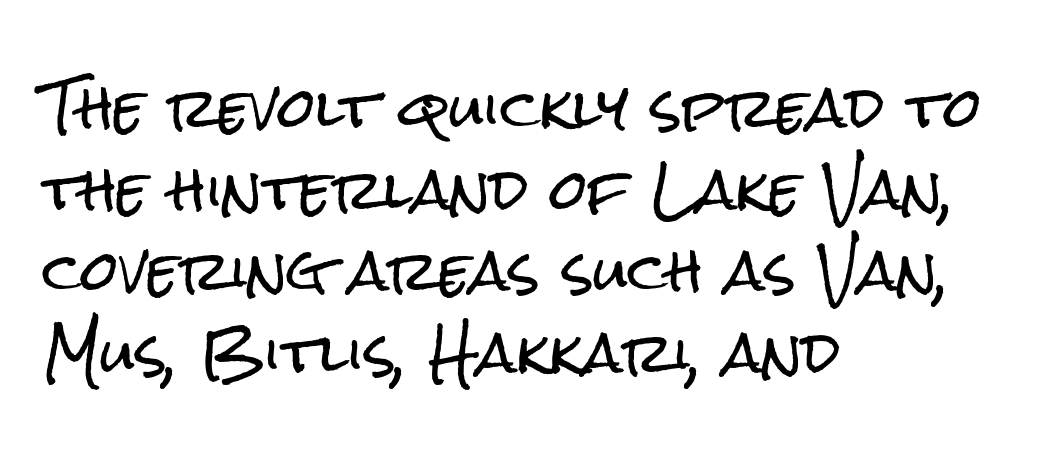
The image shows 54 px condensed sans-serif type, upright; set left-aligned, normal line spacing (1.51x), normal letter spacing, not underlined; low stroke contrast and a medium x-height.
